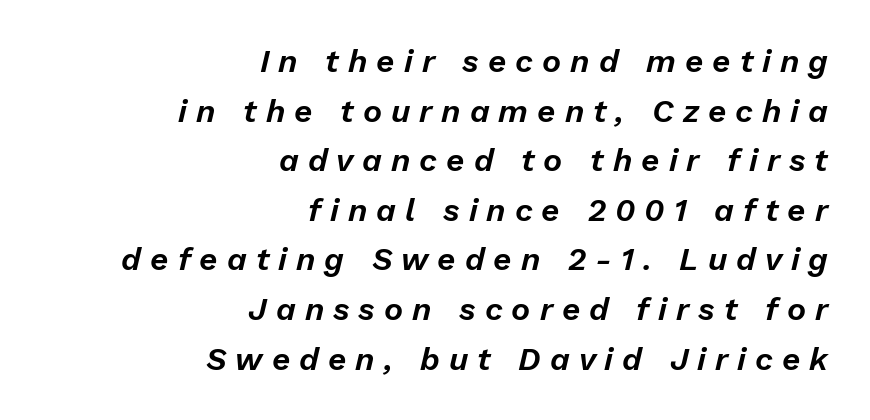
Q: Is the text italic (slanted)? A: Yes, it leans right by about 13 degrees.
Q: Is the text underlined? A: No.
Q: How is the paragraph aligned? A: Right-aligned.
Q: Is the spacing between letters normal or unusually wide? A: Unusually wide.
Q: Is the spacing between lines tight, normal or loose? A: Normal.
Q: Width (condensed, normal, or wide)? A: Normal.
Q: Stroke contrast? A: Low.
Q: x-height? A: Medium.
Q: Monospaced? A: No.
